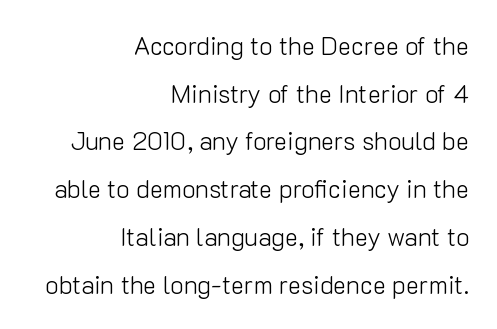
This sample uses an upright cut, with every glyph sitting square on the baseline. The rendering anchors every line to the right-hand side. The font sits on the lighter half of the weight spectrum, regular included. How are the letters spaced? Ordinarily, with no added tracking.
